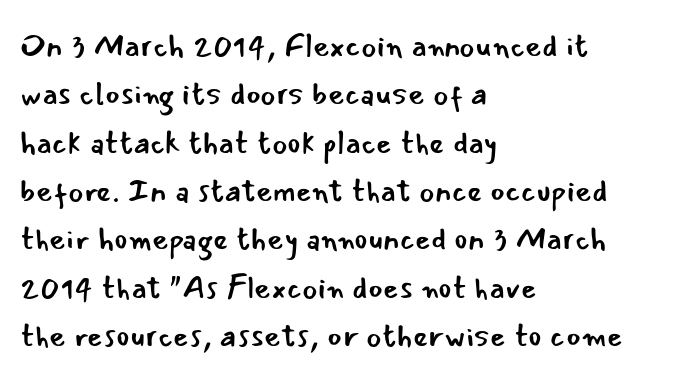
What kind of face is this? One without serifs — a sans. Notice how the stems are strictly vertical — no italics here. Do the characters align in a grid? No, the font is proportional. Anything drawn beneath the words? Only blank space. Weight: not bold — regular or lighter.
